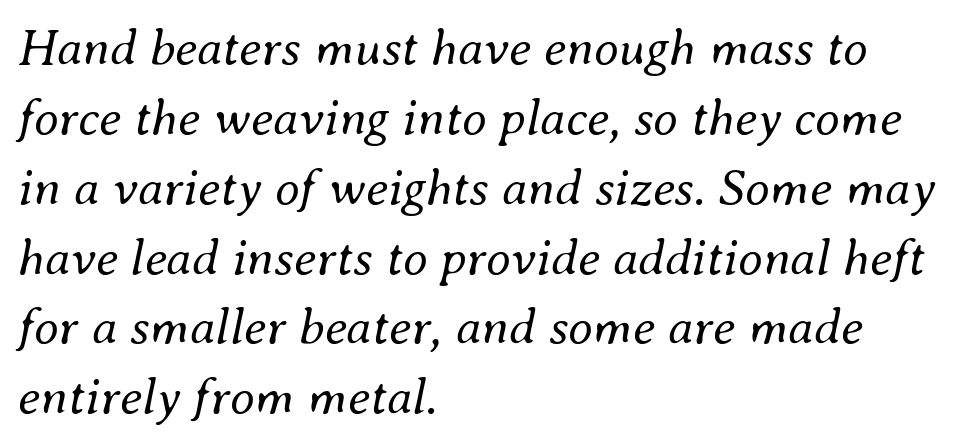
{"italic": "yes", "lean": "right", "slant_degrees": 8, "bold": "no", "weight": "regular", "width": "normal", "stroke_contrast": "medium", "x_height": "small", "monospaced": "no", "underline": "no", "align": "left", "line_spacing": "normal", "line_spacing_ratio": 1.37, "letter_spacing": "normal", "letter_spacing_em": 0.0, "glyph_px": 51}
